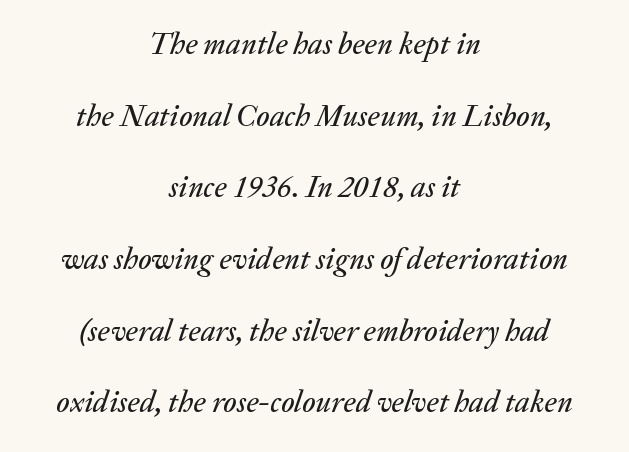
{"italic": "yes", "lean": "right", "slant_degrees": 20, "width": "normal", "stroke_contrast": "low", "x_height": "medium", "monospaced": "no", "underline": "no", "align": "center", "line_spacing": "loose", "line_spacing_ratio": 2.39, "letter_spacing": "normal", "letter_spacing_em": 0.0, "glyph_px": 30}
